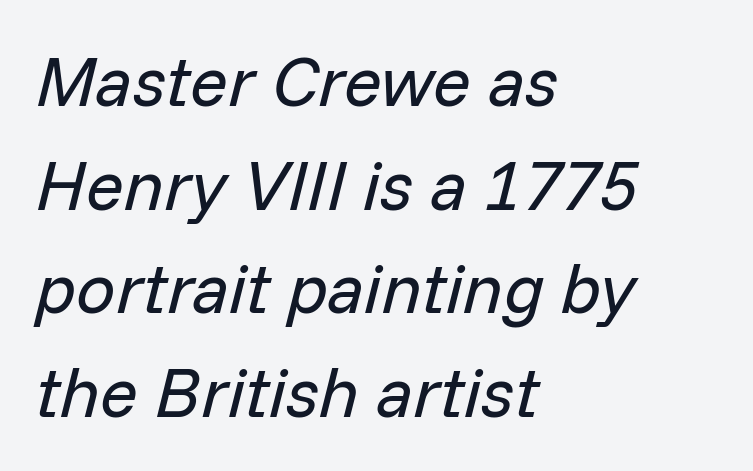
{"italic": "yes", "lean": "right", "slant_degrees": 14, "bold": "no", "weight": "regular", "width": "normal", "stroke_contrast": "low", "x_height": "medium", "monospaced": "no", "underline": "no", "align": "left", "line_spacing": "normal", "line_spacing_ratio": 1.48, "letter_spacing": "normal", "letter_spacing_em": 0.0, "glyph_px": 70}
